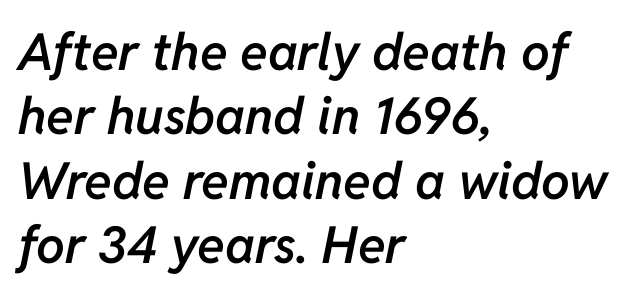
Q: Is the text bold? A: Semi-bold.
Q: Is the text italic (slanted)? A: Yes, it leans right by about 11 degrees.
Q: Is the text underlined? A: No.
Q: How is the paragraph aligned? A: Left-aligned.
Q: Is the spacing between letters normal or unusually wide? A: Normal.
Q: Is the spacing between lines tight, normal or loose? A: Normal.
Q: Width (condensed, normal, or wide)? A: Normal.
Q: Stroke contrast? A: Low.
Q: x-height? A: Medium.
Q: Monospaced? A: No.
